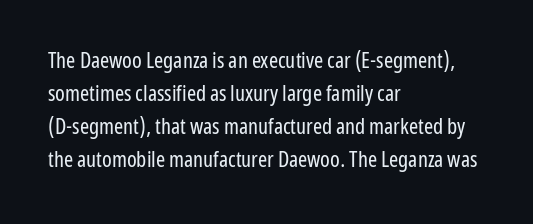
The image shows 22 px text type, upright; set left-aligned, normal line spacing (1.5x), normal letter spacing, not underlined.
